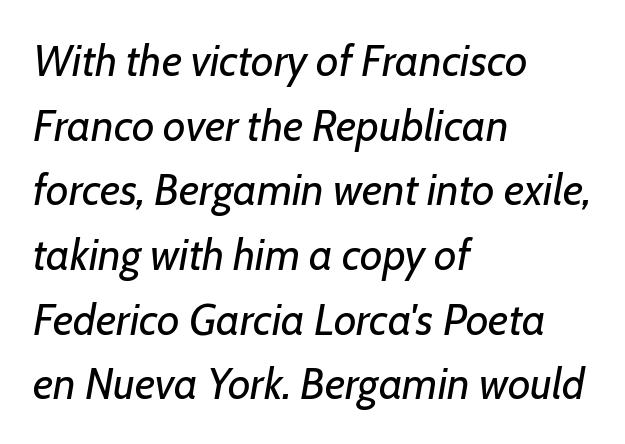
The image shows 44 px regular-weight type, italic (leaning right); set left-aligned, normal line spacing (1.47x), normal letter spacing, not underlined; low stroke contrast and a medium x-height.
